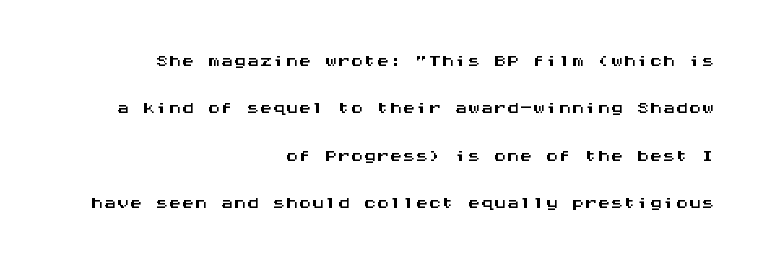
{"italic": "no", "underline": "no", "align": "right", "line_spacing_ratio": 1.82, "letter_spacing": "normal", "letter_spacing_em": 0.0, "glyph_px": 26}
